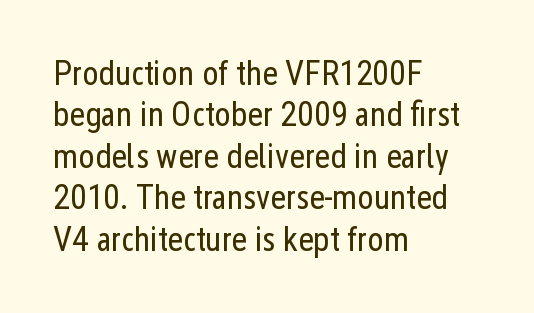
The image shows 34 px regular-weight, condensed sans-serif type, upright; set left-aligned, line spacing 1.22x, normal letter spacing, not underlined; low stroke contrast and a medium x-height.
